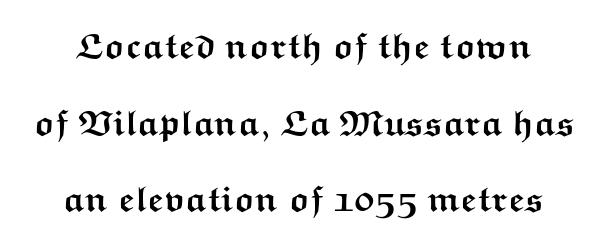
The image shows 36 px semibold, wide sans-serif type, upright; set loose line spacing (2.13x), normal letter spacing, not underlined; medium stroke contrast and a medium x-height.
